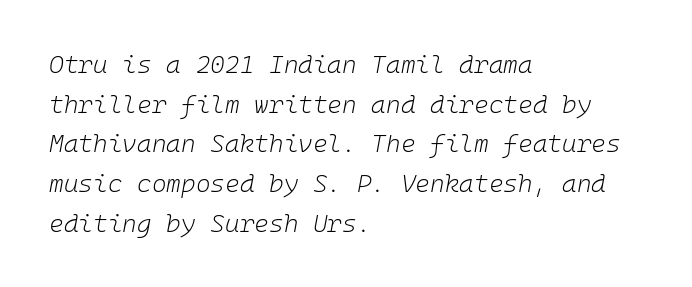
Does the leading feel generous? No, just average. Default kerning and tracking; the words read as compact shapes. Every character sits at an angle, as italics do. Weight: in the light-to-regular range. Reading down the block, your eye returns to a fixed left position each line. The area under the type is left untouched.
